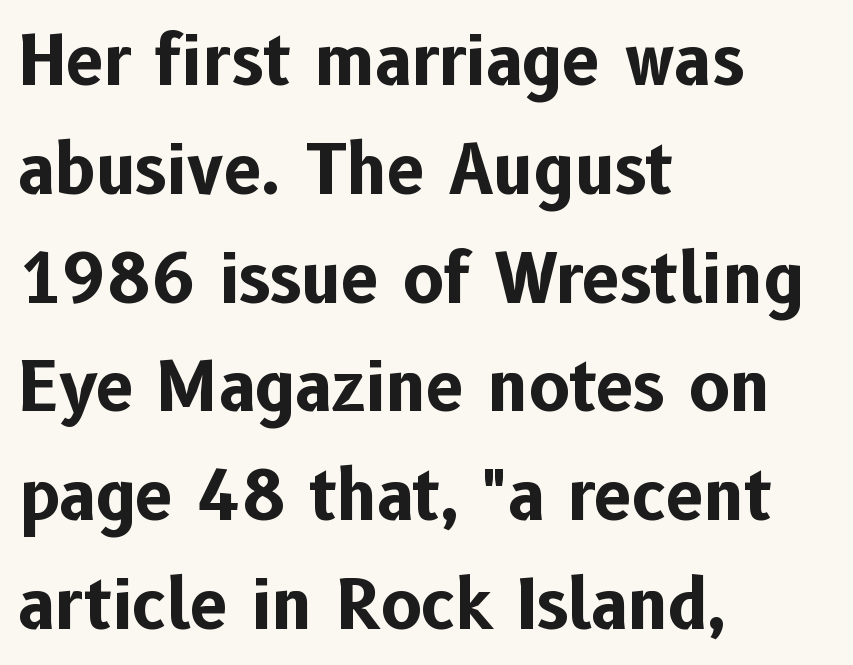
Is there much room between lines? A standard amount, neither cramped nor airy. The type sits square on the baseline with zero lean. Decoration check: the copy has no underline. Compared with an ordinary text face, these strokes are far heavier — a full bold. The gaps between neighbouring characters are ordinary and unremarkable. Each line starts at the same left margin while the right side varies.
